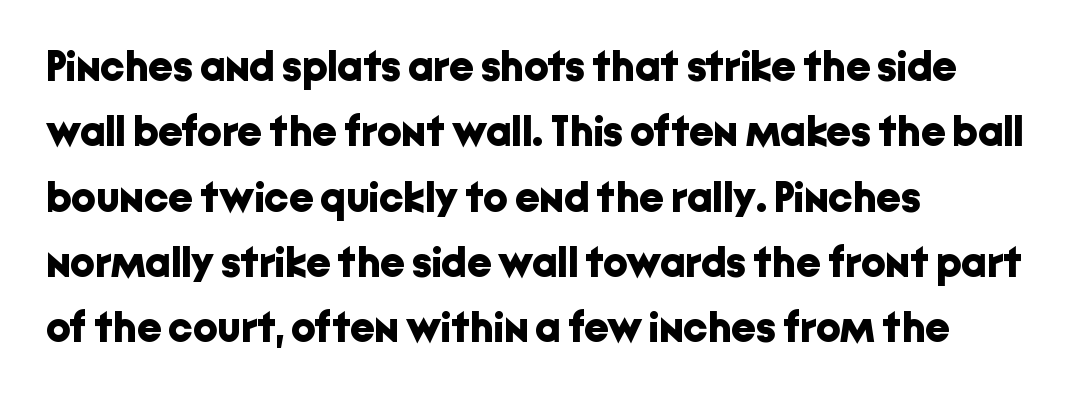
The passage shown has conventional tracking throughout. As a designer I'd log this as weight 700, bold. In terms of leading, this rendering sits right in the middle. What kind of face is this? One without serifs — a sans.
